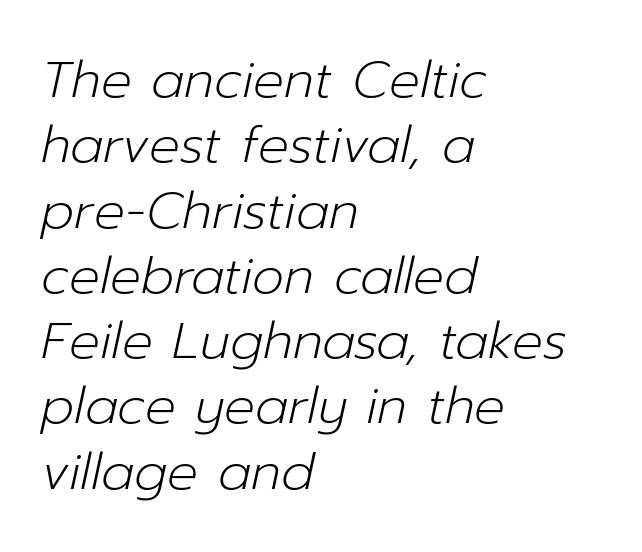
Q: Is the text bold? A: No.
Q: Is the text italic (slanted)? A: Yes, it leans right by about 12 degrees.
Q: Is the text underlined? A: No.
Q: How is the paragraph aligned? A: Left-aligned.
Q: Is the spacing between letters normal or unusually wide? A: Normal.
Q: Is the spacing between lines tight, normal or loose? A: Normal.
Q: Width (condensed, normal, or wide)? A: Normal.
Q: Stroke contrast? A: Low.
Q: x-height? A: Medium.
Q: Monospaced? A: No.
